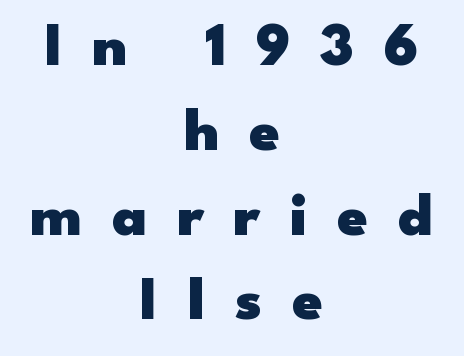
{"serif": "no", "italic": "no", "bold": "yes", "weight": "heavy", "width": "wide", "stroke_contrast": "low", "x_height": "small", "monospaced": "no", "underline": "no", "align": "center", "line_spacing": "normal", "line_spacing_ratio": 1.39, "letter_spacing": "wide", "letter_spacing_em": 0.49, "glyph_px": 61}
